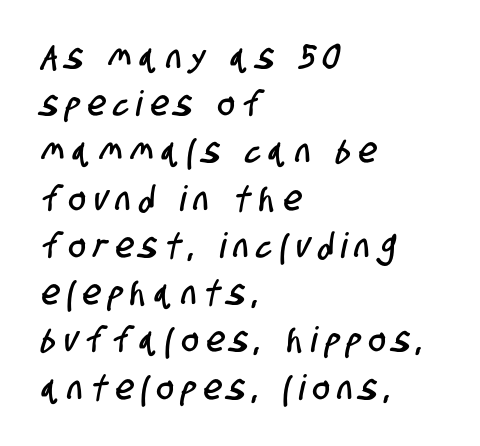
The image shows 35 px condensed sans-serif type; set left-aligned, normal line spacing (1.35x), unusually wide letter spacing (+0.25 em), not underlined; low stroke contrast and a large x-height.
